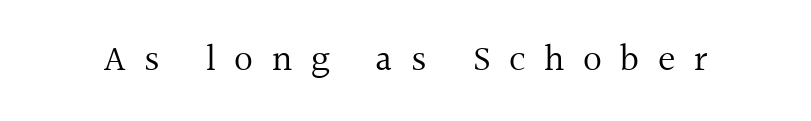
It's the straight-up-and-down kind of type. Underline: absent. Letters have the restrained weight of plain body copy at most. Observe the serifs anchoring each vertical stroke in this sample. Do the characters align in a grid? No, the font is proportional.
